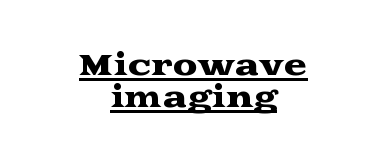
Regarding serifs, this sample has them. This rendering uses center alignment, leaving both contours irregular but symmetric. Is there an underline? Yes — a line sits under the letters. Look at the tracking — it's just the regular setting, nothing added.
